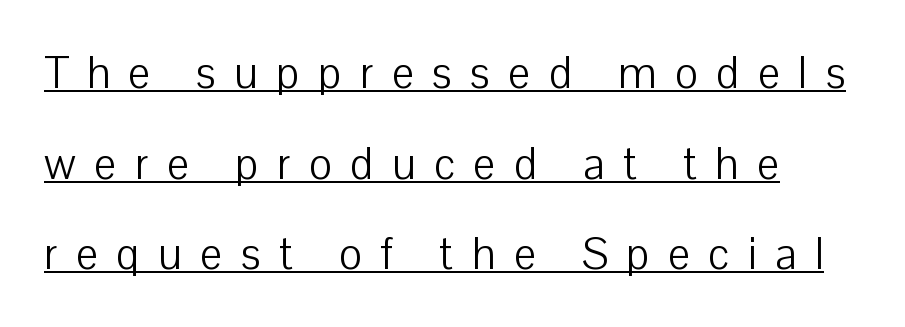
The typeface chosen for these lines omits serifs. Casual observation: everything's shoved over to the left. Beneath each row of characters lies a ruled line. The typesetting does not lean heavy: it is not bold. The tracking reads as deliberately expanded to a designer's eye. Leading is clearly above the norm, producing a sparse column.
